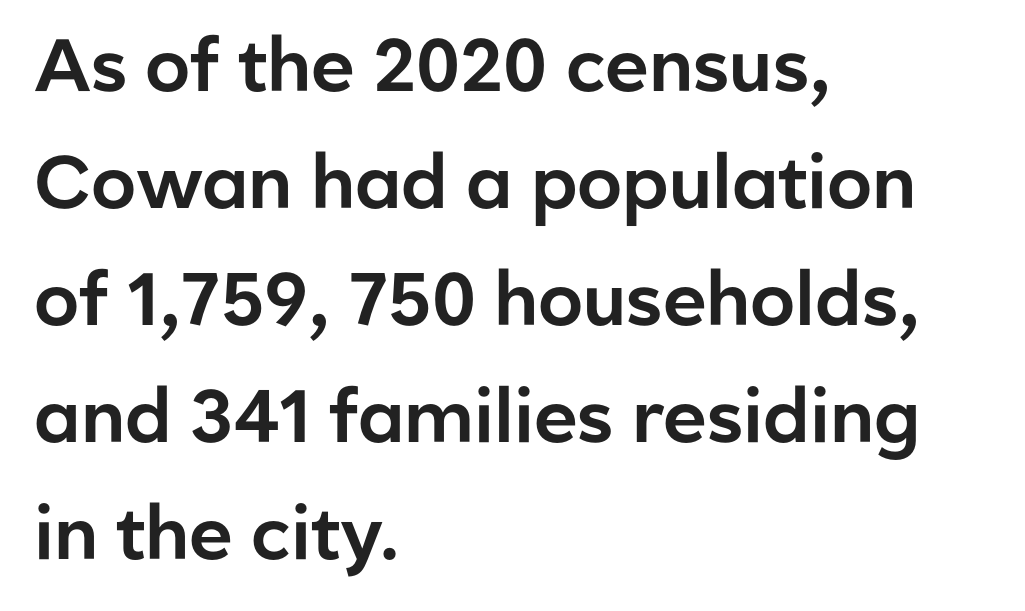
Q: Is the text italic (slanted)? A: No, it is upright.
Q: Is the typeface a serif or a sans-serif typeface? A: Sans-serif.
Q: Is the text underlined? A: No.
Q: How is the paragraph aligned? A: Left-aligned.
Q: Is the spacing between letters normal or unusually wide? A: Normal.
Q: Is the spacing between lines tight, normal or loose? A: Normal.
Q: Width (condensed, normal, or wide)? A: Normal.
Q: Stroke contrast? A: Low.
Q: x-height? A: Medium.
Q: Monospaced? A: No.
